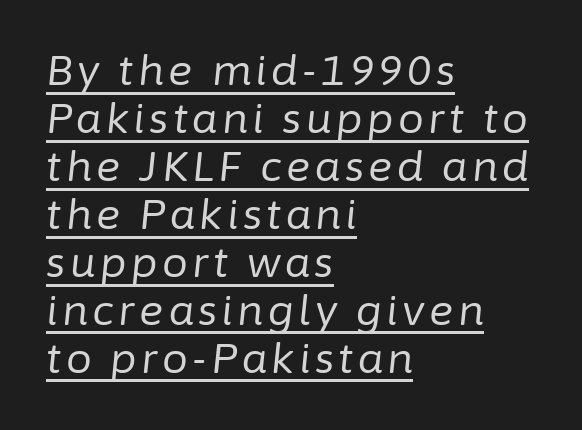
The image shows 41 px regular-weight type, italic (leaning right); set left-aligned, line spacing 1.17x, underlined; low stroke contrast and a medium x-height.
